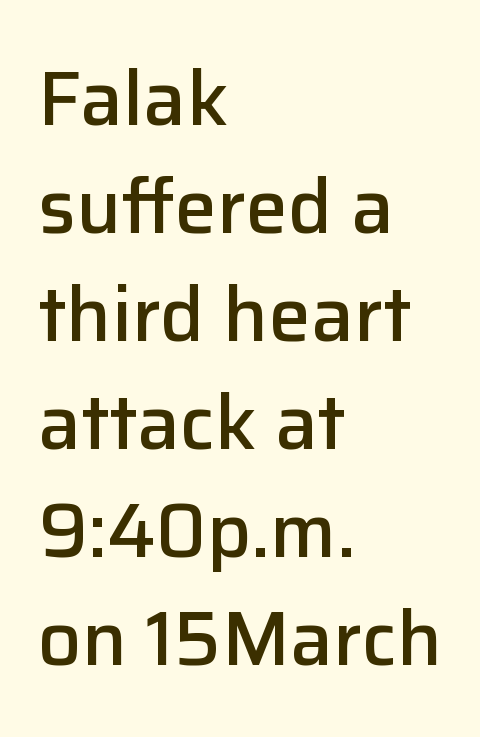
Its strokes are somewhat broadened, the hallmark of semibold type. The glyphs are unaccompanied by any horizontal stroke below them. This is the regular roman posture of the typeface. Is this a fixed-width face? No — the glyphs have proportional, varying widths.
